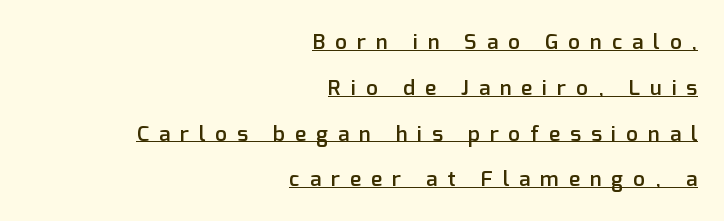
{"italic": "no", "bold": "semi", "underline": "yes", "align": "right", "line_spacing": "loose", "line_spacing_ratio": 2.18, "letter_spacing": "wide", "letter_spacing_em": 0.48, "glyph_px": 21}
